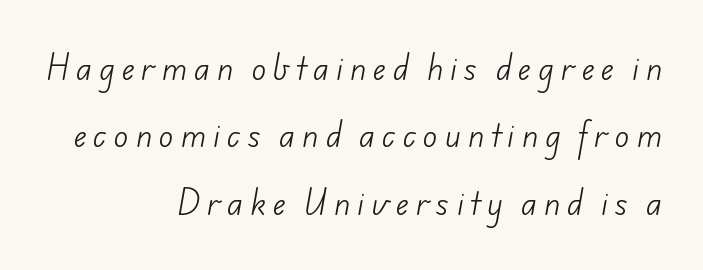
Summary of weight: not heavy and not bold. The lines in this sample share a right terminus and differ only in where they begin. There is plenty of visible air inserted between adjacent glyphs. Underlining? Definitely not there. Varying glyph widths throughout — classic text-font behaviour.
